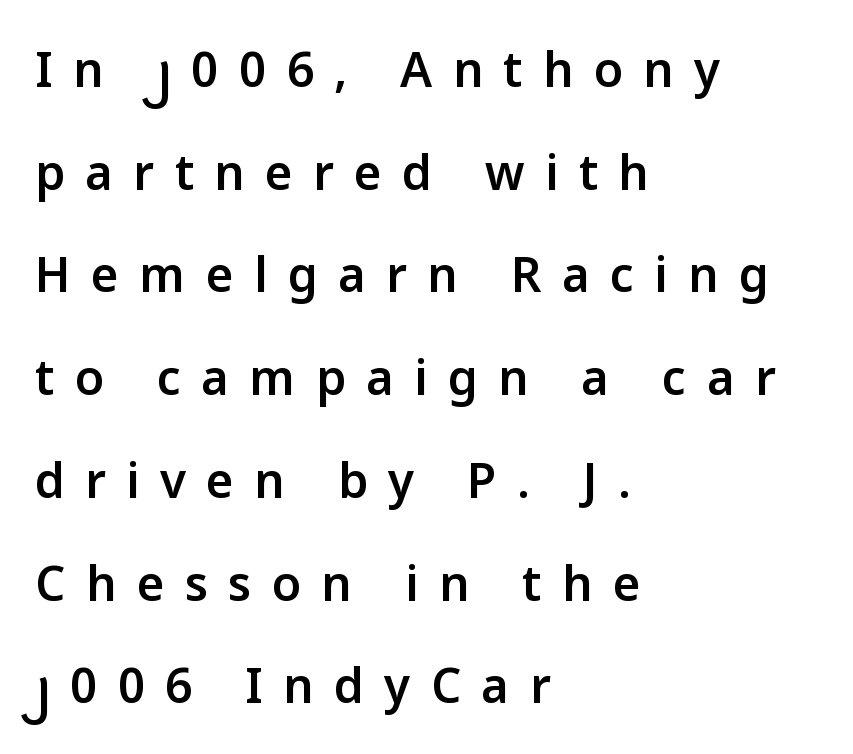
Q: Is the text bold? A: Semi-bold.
Q: Is the text italic (slanted)? A: No, it is upright.
Q: Is the typeface a serif or a sans-serif typeface? A: Sans-serif.
Q: Is the text underlined? A: No.
Q: How is the paragraph aligned? A: Left-aligned.
Q: Is the spacing between letters normal or unusually wide? A: Unusually wide.
Q: Is the spacing between lines tight, normal or loose? A: Loose.
Q: Width (condensed, normal, or wide)? A: Normal.
Q: Stroke contrast? A: Low.
Q: x-height? A: Medium.
Q: Monospaced? A: No.
